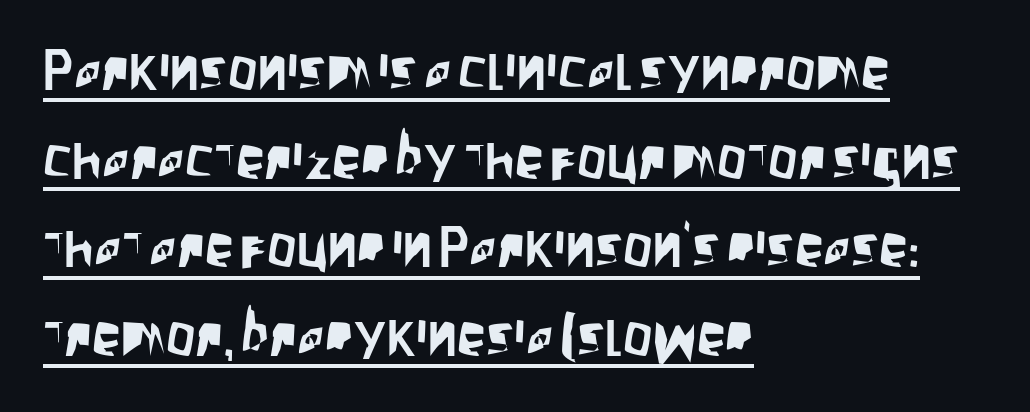
The image shows 58 px condensed sans-serif type, upright; set left-aligned, normal line spacing (1.53x), normal letter spacing, underlined; low stroke contrast and a large x-height.
